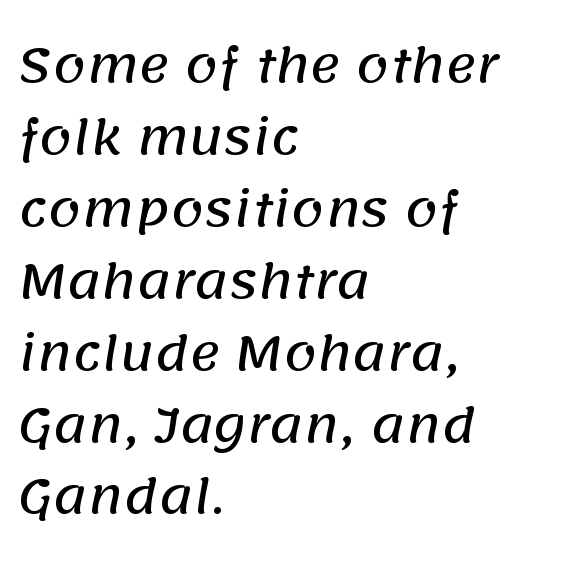
The image shows 47 px sans-serif type; set left-aligned, normal line spacing (1.53x), normal letter spacing, not underlined; low stroke contrast and a large x-height.
